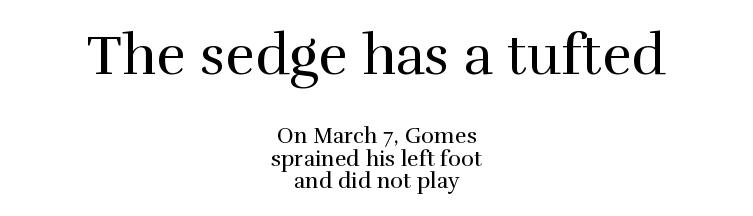
{"serif": "yes", "italic": "no", "bold": "no", "weight": "regular", "width": "normal", "stroke_contrast": "high", "x_height": "medium", "monospaced": "no", "underline": "no", "align": "center", "line_spacing": "tight", "line_spacing_ratio": 1.01, "letter_spacing": "normal", "letter_spacing_em": 0.0, "larger_block": "first", "size_ratio": 2.55, "glyph_px": 56}
